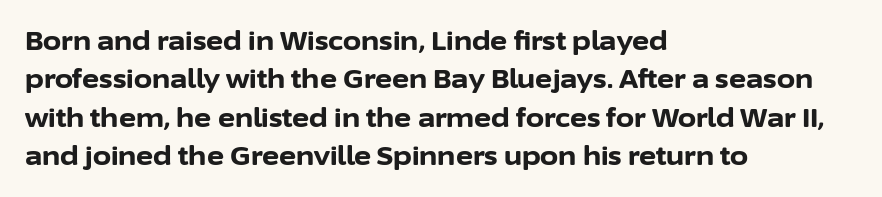
The image shows 26 px bold type, upright; set left-aligned, normal line spacing (1.48x), normal letter spacing, not underlined.
